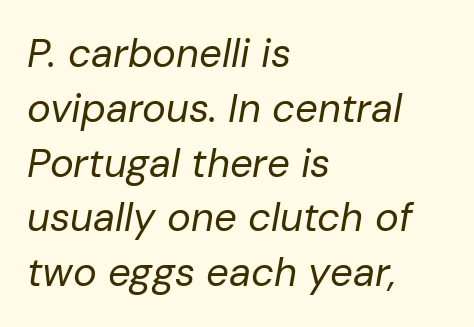
The image shows 40 px regular-weight type, italic (leaning right); set left-aligned, normal line spacing (1.37x), normal letter spacing, not underlined; low stroke contrast and a medium x-height.
